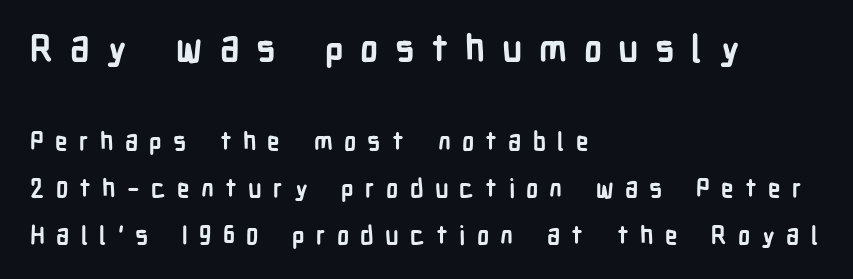
Q: Is the text bold? A: Yes.
Q: Is the text italic (slanted)? A: No, it is upright.
Q: Is the typeface a serif or a sans-serif typeface? A: Sans-serif.
Q: Is the text underlined? A: No.
Q: How is the paragraph aligned? A: Left-aligned.
Q: Is the spacing between letters normal or unusually wide? A: Unusually wide.
Q: Which block of text is set in a larger size, the first (top) or the second (bottom)? A: The first (top) one.
Q: Width (condensed, normal, or wide)? A: Condensed.
Q: Stroke contrast? A: Low.
Q: x-height? A: Medium.
Q: Monospaced? A: No.
